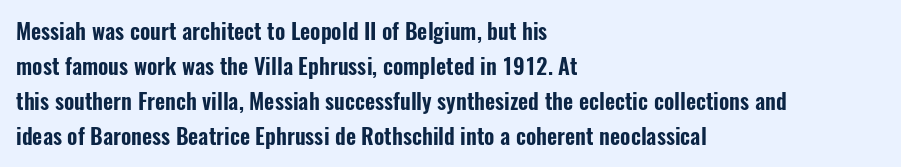
Q: Is the text italic (slanted)? A: No, it is upright.
Q: Is the text underlined? A: No.
Q: How is the paragraph aligned? A: Left-aligned.
Q: Is the spacing between letters normal or unusually wide? A: Normal.
Q: Is the spacing between lines tight, normal or loose? A: Normal.
